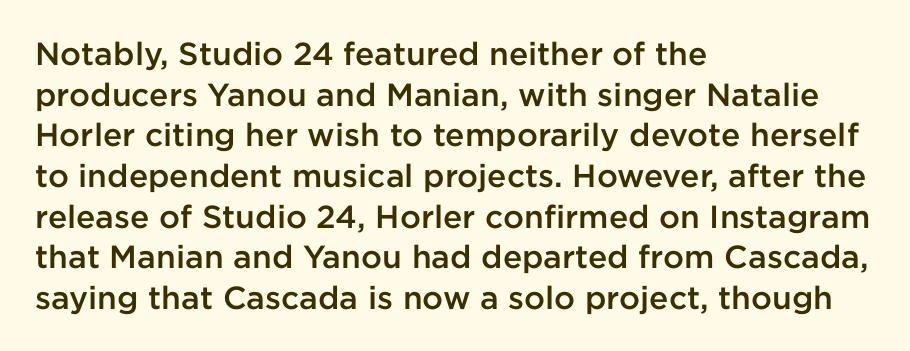
{"serif": "no", "italic": "no", "bold": "semi", "weight": "semibold", "width": "normal", "stroke_contrast": "low", "x_height": "medium", "monospaced": "no", "underline": "no", "align": "left", "line_spacing": "normal", "line_spacing_ratio": 1.27, "letter_spacing": "normal", "letter_spacing_em": 0.0, "glyph_px": 32}
